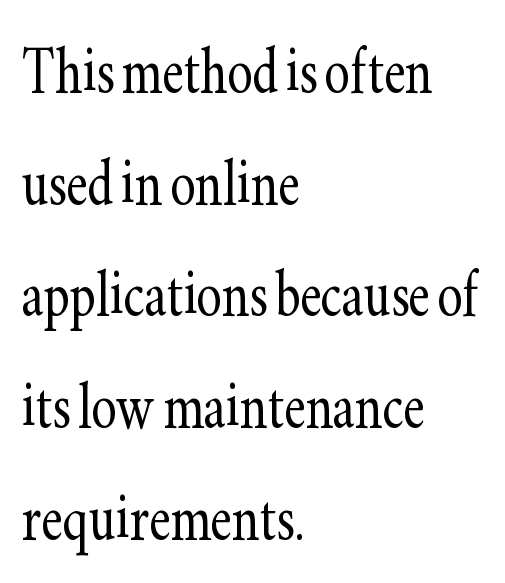
{"serif": "yes", "italic": "no", "bold": "no", "weight": "light", "width": "condensed", "stroke_contrast": "low", "x_height": "small", "monospaced": "no", "underline": "no", "align": "left", "line_spacing": "normal", "line_spacing_ratio": 1.47, "letter_spacing": "normal", "letter_spacing_em": 0.0, "glyph_px": 76}
